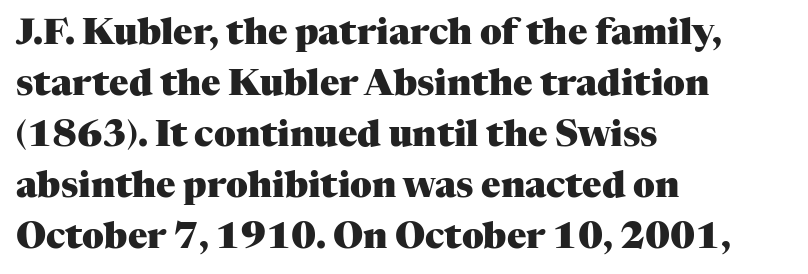
The image shows 36 px heavy serif type, upright; set left-aligned, normal line spacing (1.42x), normal letter spacing, not underlined; medium stroke contrast and a medium x-height.
